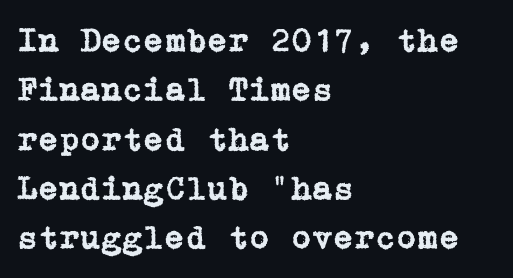
Unmarked baselines from the first word to the last. Every character sits straight up, as roman type does. A typesetter would label this face a serif. A student would call this left alignment; a typographer would say flush left, rag right.
